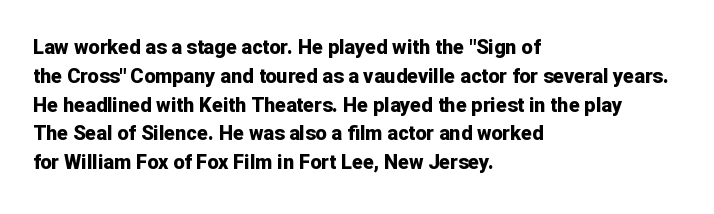
Line starts are locked; line ends wander. Bold? Absolutely — the strokes are thick and heavy. Nobody touched the tracking dial on this one. Bare-footed words on every line. These lines sit exactly where default settings would place them.
